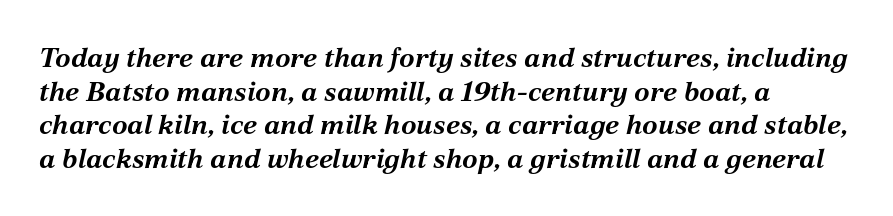
{"italic": "yes", "lean": "right", "slant_degrees": 12, "bold": "yes", "weight": "bold", "width": "normal", "stroke_contrast": "medium", "x_height": "medium", "monospaced": "no", "underline": "no", "align": "left", "line_spacing_ratio": 1.2, "letter_spacing": "normal", "letter_spacing_em": 0.0, "glyph_px": 28}
